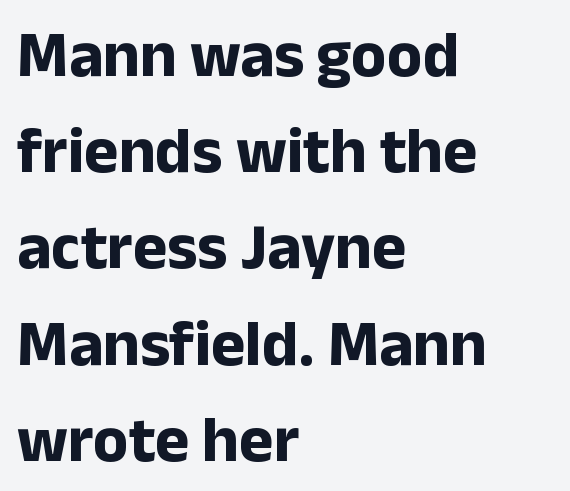
The image shows 65 px bold sans-serif type, upright; set left-aligned, normal line spacing (1.48x), normal letter spacing, not underlined; low stroke contrast and a medium x-height.
